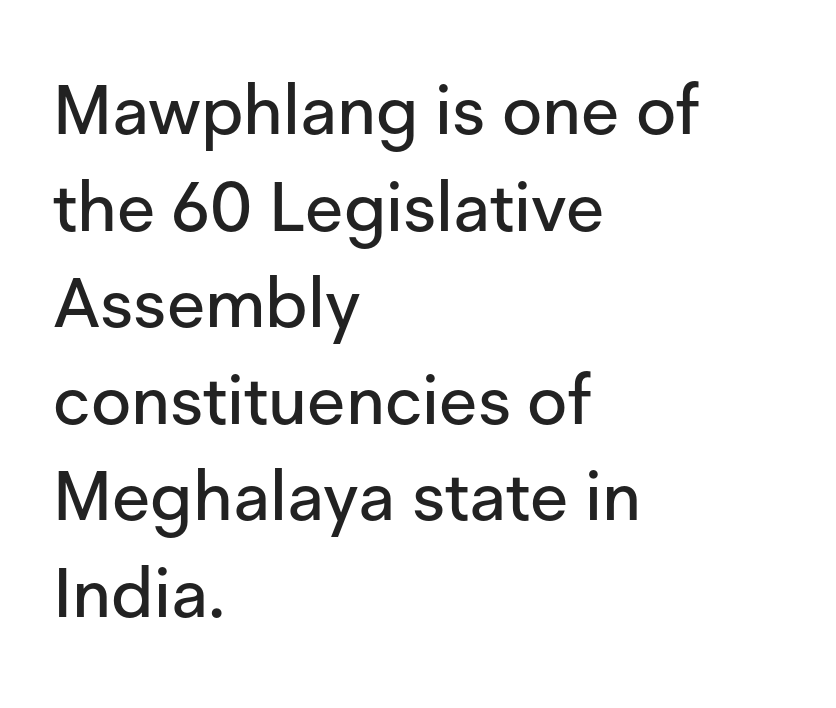
Leftover space on each line is placed entirely after the last word. This rendering features lettering with no underline. The rendering uses a moderate line-height, typical for paragraphs. The letters advance in unequal steps, a hallmark of proportional type. The typography opts for an upright posture over an oblique one. You can tell from the bare stems that sans-serif type was used.
